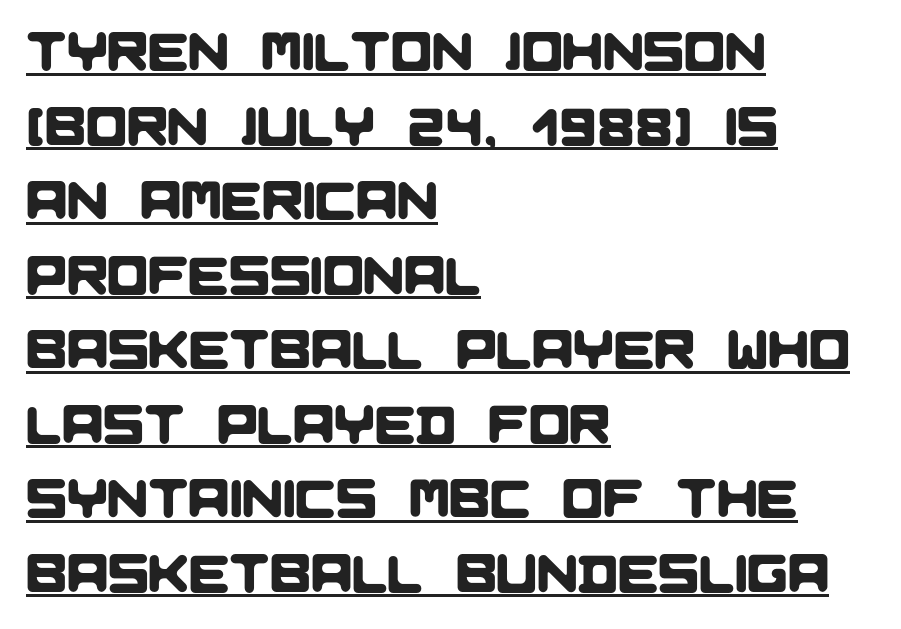
{"serif": "no", "width": "normal", "stroke_contrast": "low", "x_height": "large", "monospaced": "no", "underline": "yes", "align": "left", "line_spacing": "normal", "line_spacing_ratio": 1.38, "letter_spacing": "normal", "letter_spacing_em": 0.0, "glyph_px": 54}
